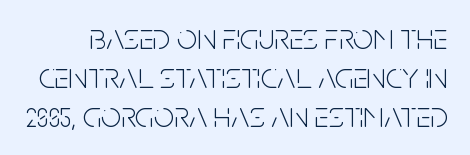
Font category for this specimen: sans-serif. The foot of each line stays bare and open. A roman cut, with each character standing at attention. These lines are rendered in a variable-pitch font.
